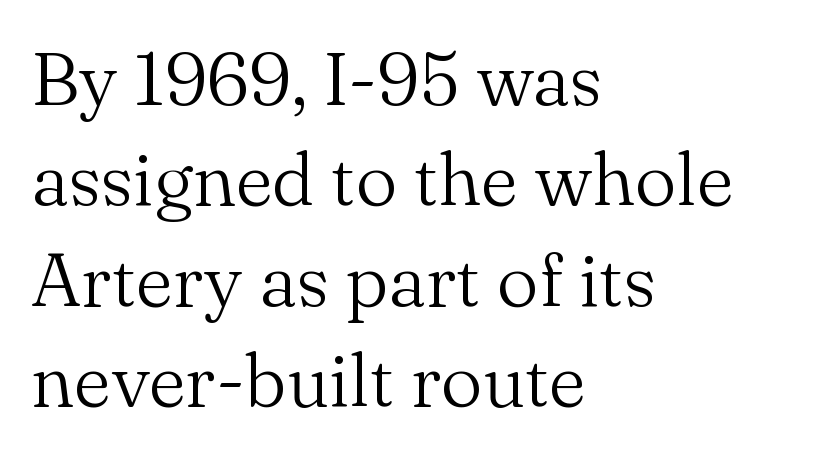
The image shows 75 px light serif type, upright; set left-aligned, normal line spacing (1.34x), normal letter spacing, not underlined; medium stroke contrast and a small x-height.
